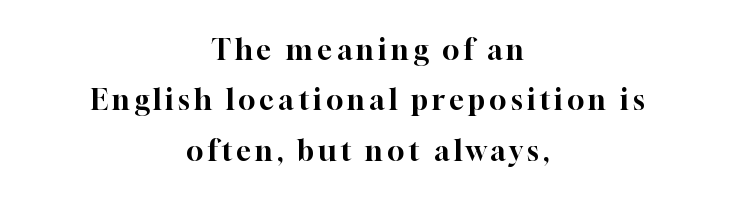
Is there any slant? The stems are plumb. The foot of each line stays bare and open. Each letter keeps its own natural width here, so spacing adapts to shape. Visually the block forms a symmetrical silhouette, jagged on both flanks. Font category for this specimen: serif.
